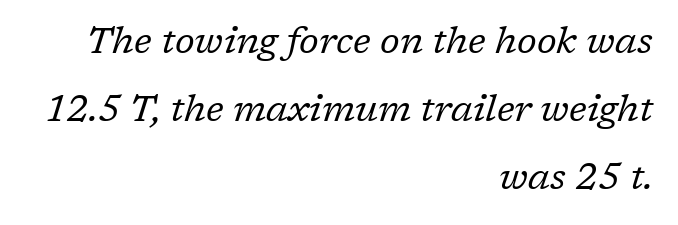
Q: Is the text bold? A: No.
Q: Is the text italic (slanted)? A: Yes, it leans right by about 17 degrees.
Q: Is the typeface a serif or a sans-serif typeface? A: Serif.
Q: Is the text underlined? A: No.
Q: How is the paragraph aligned? A: Right-aligned.
Q: Is the spacing between letters normal or unusually wide? A: Normal.
Q: Width (condensed, normal, or wide)? A: Normal.
Q: Stroke contrast? A: Low.
Q: x-height? A: Medium.
Q: Monospaced? A: No.
